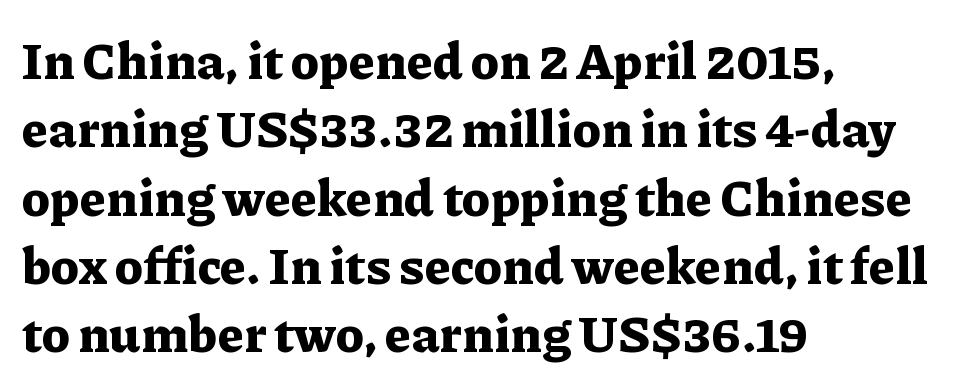
The image shows 51 px bold serif type, upright; set left-aligned, normal line spacing (1.34x), normal letter spacing, not underlined; low stroke contrast and a medium x-height.
